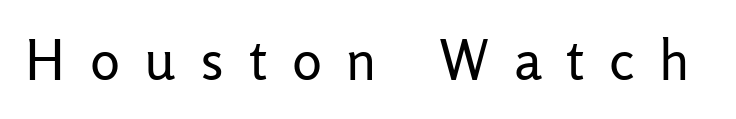
The image shows 56 px regular-weight sans-serif type, upright; set unusually wide letter spacing (+0.44 em), not underlined; low stroke contrast and a medium x-height.
